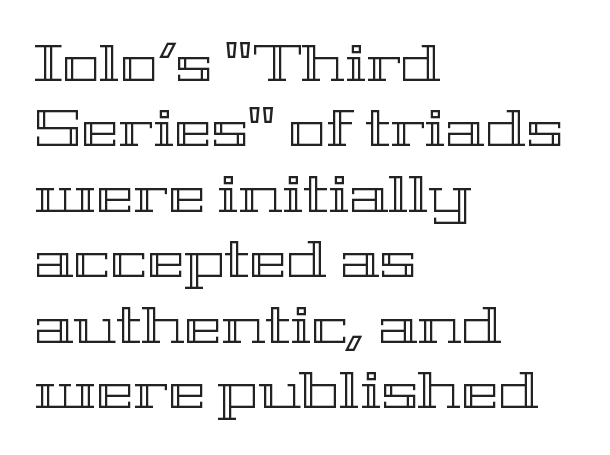
Think of a printed novel: that variable character pitch is what you see here. Line spacing here is normal. Look at the tracking — it's just the regular setting, nothing added. Is the block centered? No — it sits flush against the left margin. Has an underline been added? It has not. Italic? Not at all — the glyphs are vertical.
